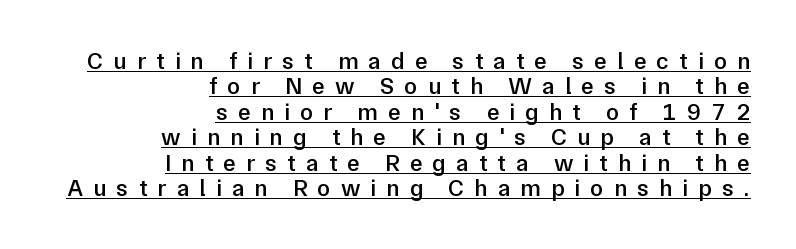
{"italic": "no", "bold": "semi", "underline": "yes", "align": "right", "line_spacing": "tight", "line_spacing_ratio": 1.06, "letter_spacing": "wide", "letter_spacing_em": 0.42, "glyph_px": 24}
